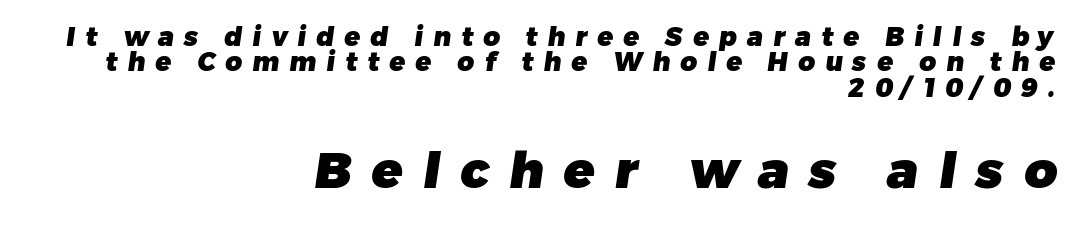
Q: Is the text bold? A: Yes.
Q: Is the typeface a serif or a sans-serif typeface? A: Sans-serif.
Q: Is the text underlined? A: No.
Q: How is the paragraph aligned? A: Right-aligned.
Q: Is the spacing between letters normal or unusually wide? A: Unusually wide.
Q: Is the spacing between lines tight, normal or loose? A: Tight.
Q: Which block of text is set in a larger size, the first (top) or the second (bottom)? A: The second (bottom) one.
Q: Width (condensed, normal, or wide)? A: Normal.
Q: Stroke contrast? A: Low.
Q: x-height? A: Medium.
Q: Monospaced? A: No.
